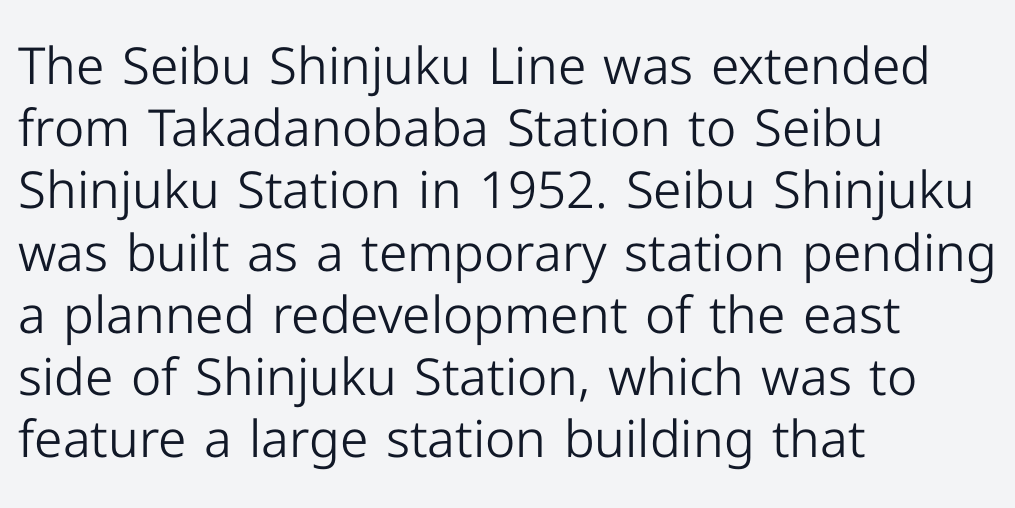
The space directly below the letters is spotless. Each letter keeps its own natural width here, so spacing adapts to shape. If you drew a ruler down the left edge, every line would touch it. The rendering shows plain stroke endings on the letterforms — a sans-serif design.
